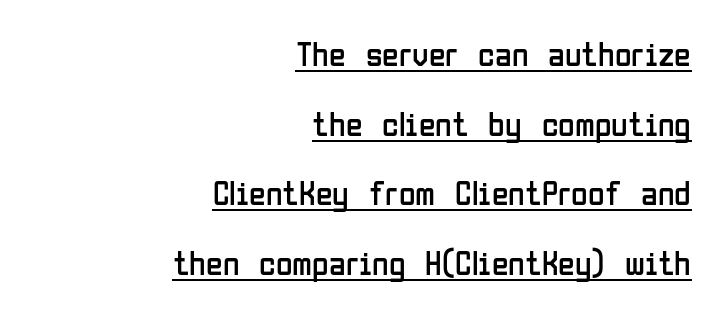
{"serif": "no", "italic": "no", "bold": "no", "weight": "regular", "width": "condensed", "stroke_contrast": "low", "x_height": "medium", "monospaced": "no", "underline": "yes", "align": "right", "line_spacing": "loose", "line_spacing_ratio": 2.05, "letter_spacing": "normal", "letter_spacing_em": 0.0, "glyph_px": 34}
